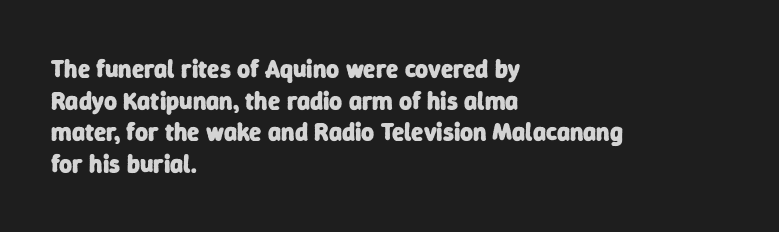
The image shows 25 px bold type; set left-aligned, normal line spacing (1.27x), normal letter spacing, not underlined.
